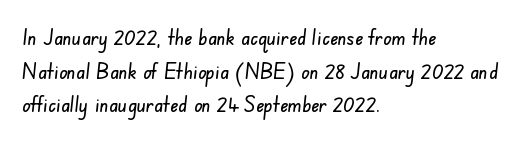
Q: Is the text underlined? A: No.
Q: How is the paragraph aligned? A: Left-aligned.
Q: Is the spacing between letters normal or unusually wide? A: Normal.
Q: Is the spacing between lines tight, normal or loose? A: Normal.
